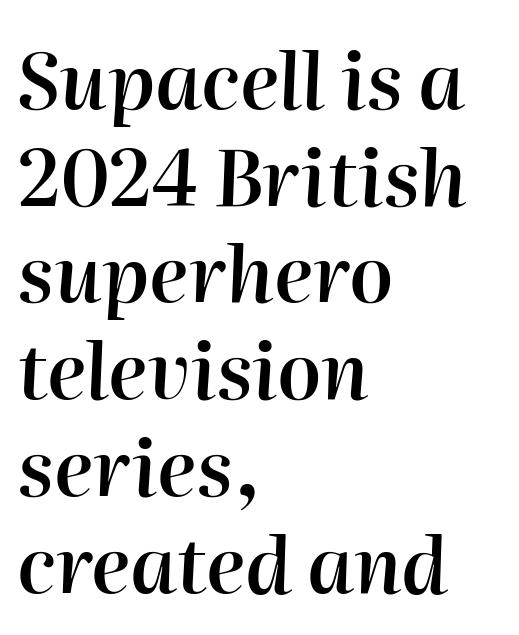
Q: Is the text bold? A: Semi-bold.
Q: Is the text italic (slanted)? A: Yes, it leans right by about 2 degrees.
Q: Is the text underlined? A: No.
Q: How is the paragraph aligned? A: Left-aligned.
Q: Is the spacing between letters normal or unusually wide? A: Normal.
Q: Width (condensed, normal, or wide)? A: Normal.
Q: Stroke contrast? A: High.
Q: x-height? A: Medium.
Q: Monospaced? A: No.
